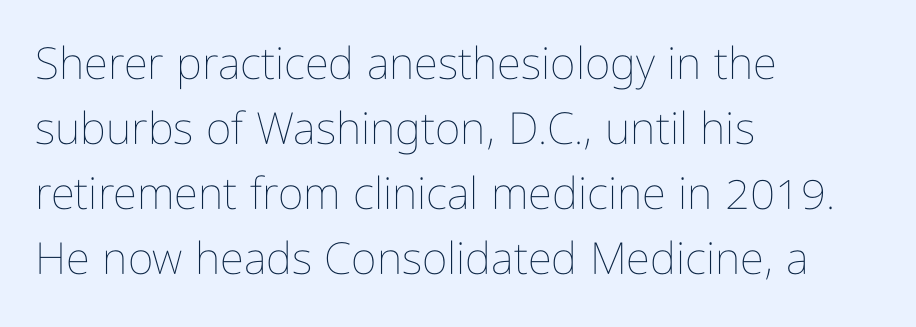
{"italic": "no", "bold": "no", "weight": "thin", "width": "condensed", "stroke_contrast": "low", "x_height": "medium", "monospaced": "no", "underline": "no", "align": "left", "line_spacing": "normal", "line_spacing_ratio": 1.48, "letter_spacing": "normal", "letter_spacing_em": 0.0, "glyph_px": 44}
